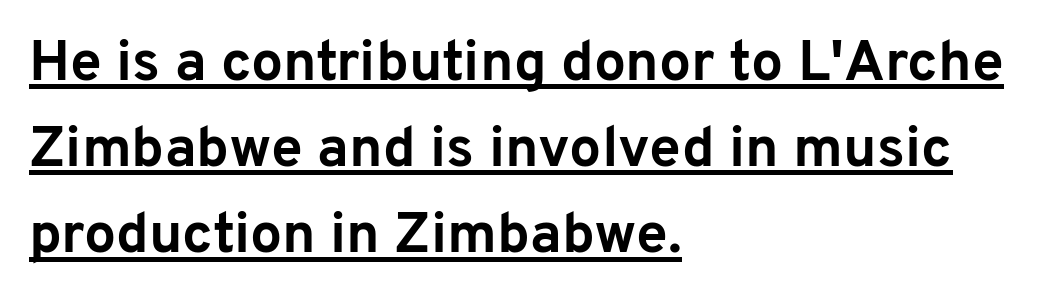
Reading down the column, the eye jumps a familiar distance to each next line. These lines are rendered in a variable-pitch font. A typesetter would mark this as roman, not italic. Examine the stroke ends and you'll find no serifs.
